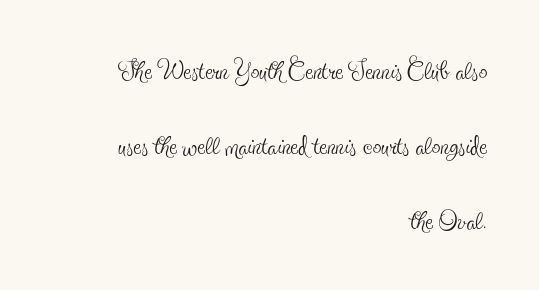
{"serif": "yes", "bold": "no", "weight": "thin", "width": "condensed", "x_height": "small", "monospaced": "no", "underline": "no", "align": "right", "line_spacing": "loose", "line_spacing_ratio": 2.14, "letter_spacing": "normal", "letter_spacing_em": 0.0, "glyph_px": 35}
